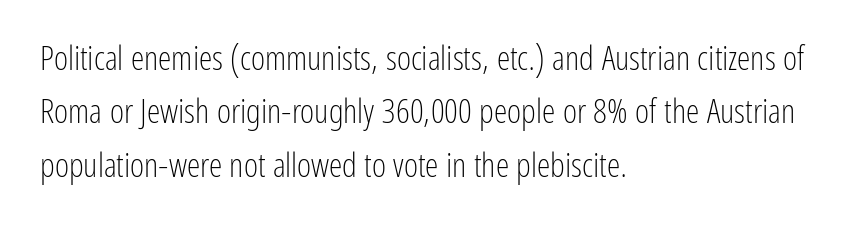
The image shows 34 px light, condensed sans-serif type, upright; set left-aligned, normal line spacing (1.57x), normal letter spacing, not underlined; low stroke contrast and a medium x-height.
